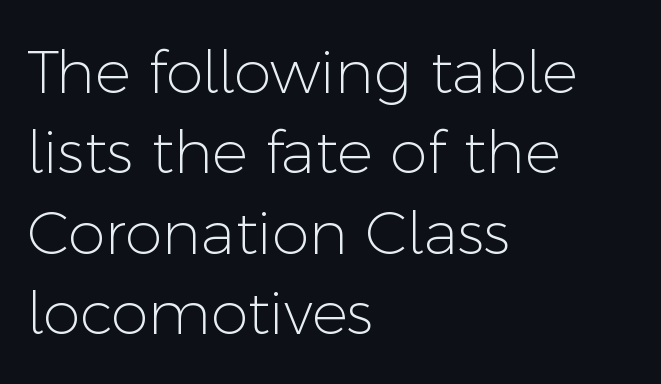
The image shows 60 px light sans-serif type, upright; set left-aligned, normal line spacing (1.34x), normal letter spacing, not underlined; low stroke contrast and a medium x-height.
